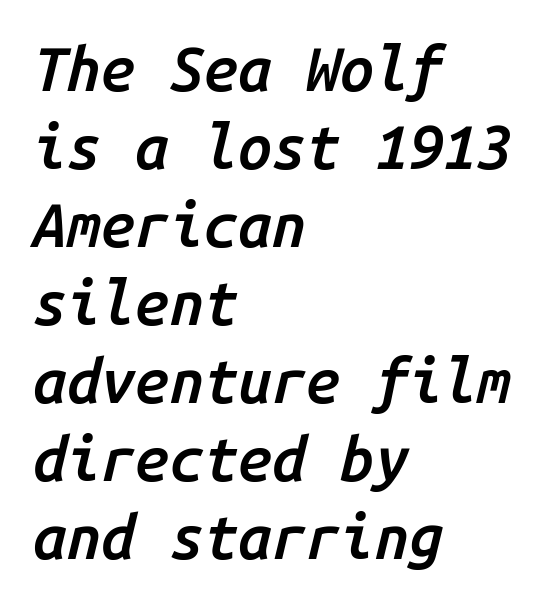
Q: Is the text bold? A: Semi-bold.
Q: Is the text italic (slanted)? A: Yes, it leans right by about 14 degrees.
Q: Is the text underlined? A: No.
Q: How is the paragraph aligned? A: Left-aligned.
Q: Is the spacing between letters normal or unusually wide? A: Normal.
Q: Is the spacing between lines tight, normal or loose? A: Normal.
Q: Width (condensed, normal, or wide)? A: Normal.
Q: Stroke contrast? A: Low.
Q: x-height? A: Medium.
Q: Monospaced? A: Yes.
